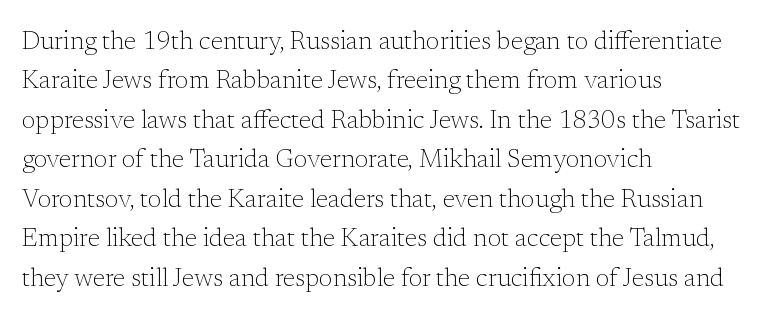
Q: Is the text bold? A: No.
Q: Is the text italic (slanted)? A: No, it is upright.
Q: Is the text underlined? A: No.
Q: How is the paragraph aligned? A: Left-aligned.
Q: Is the spacing between letters normal or unusually wide? A: Normal.
Q: Is the spacing between lines tight, normal or loose? A: Normal.
